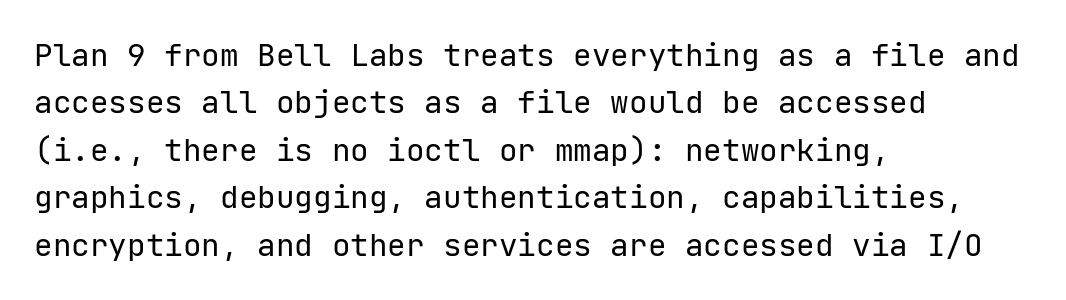
The image shows 31 px regular-weight sans-serif type, upright; set left-aligned, normal line spacing (1.53x), normal letter spacing, not underlined; low stroke contrast and a medium x-height.
